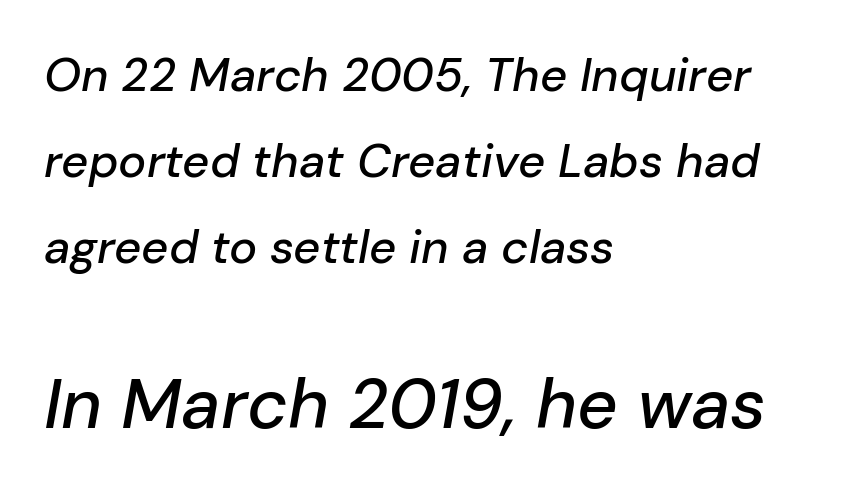
{"italic": "yes", "lean": "right", "slant_degrees": 10, "width": "normal", "stroke_contrast": "low", "x_height": "medium", "monospaced": "no", "underline": "no", "align": "left", "line_spacing_ratio": 1.83, "letter_spacing": "normal", "letter_spacing_em": 0.0, "larger_block": "second", "size_ratio": 1.49, "glyph_px": 70}
